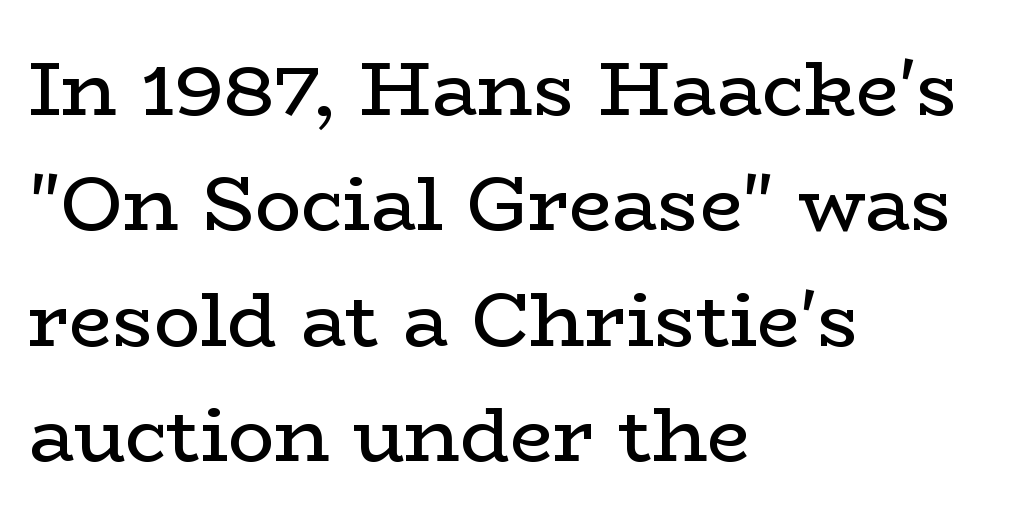
The image shows 77 px regular-weight, wide serif type, upright; set left-aligned, normal line spacing (1.5x), normal letter spacing, not underlined; low stroke contrast and a medium x-height.
